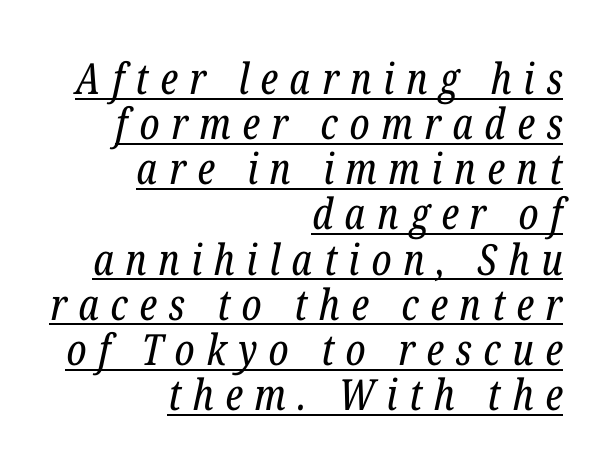
The image shows 43 px regular-weight, condensed serif type, italic (leaning right); set right-aligned, tight line spacing (1.05x), unusually wide letter spacing (+0.27 em), underlined; low stroke contrast and a medium x-height.
